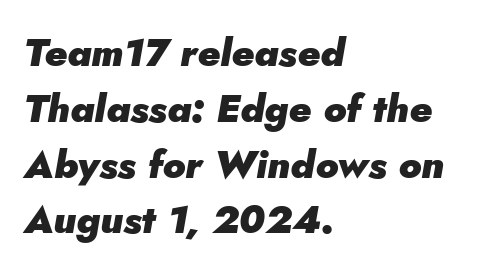
Q: Is the text bold? A: Yes.
Q: Is the text italic (slanted)? A: Yes, it leans right by about 5 degrees.
Q: Is the text underlined? A: No.
Q: How is the paragraph aligned? A: Left-aligned.
Q: Is the spacing between letters normal or unusually wide? A: Normal.
Q: Is the spacing between lines tight, normal or loose? A: Normal.
Q: Width (condensed, normal, or wide)? A: Normal.
Q: Stroke contrast? A: Low.
Q: x-height? A: Small.
Q: Monospaced? A: No.
